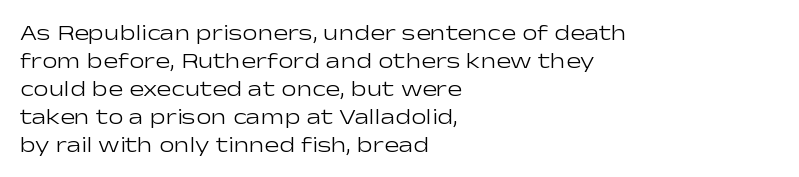
The image shows 22 px text type, upright; set left-aligned, normal line spacing (1.27x), normal letter spacing, not underlined.
